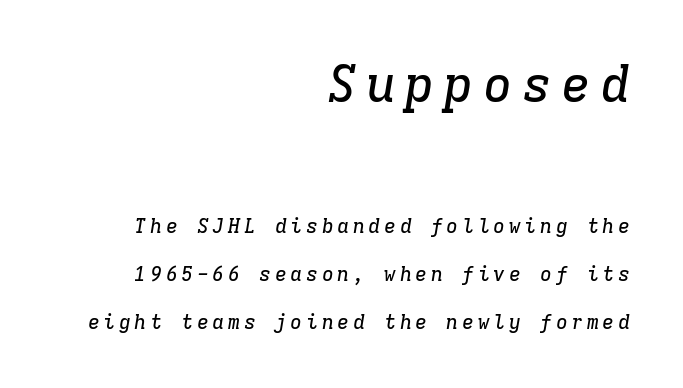
The image shows 50 px serif type, italic (leaning right), monospaced; set right-aligned, loose line spacing (2.4x), not underlined; the first (top) block is 2.5x larger; low stroke contrast and a medium x-height.
